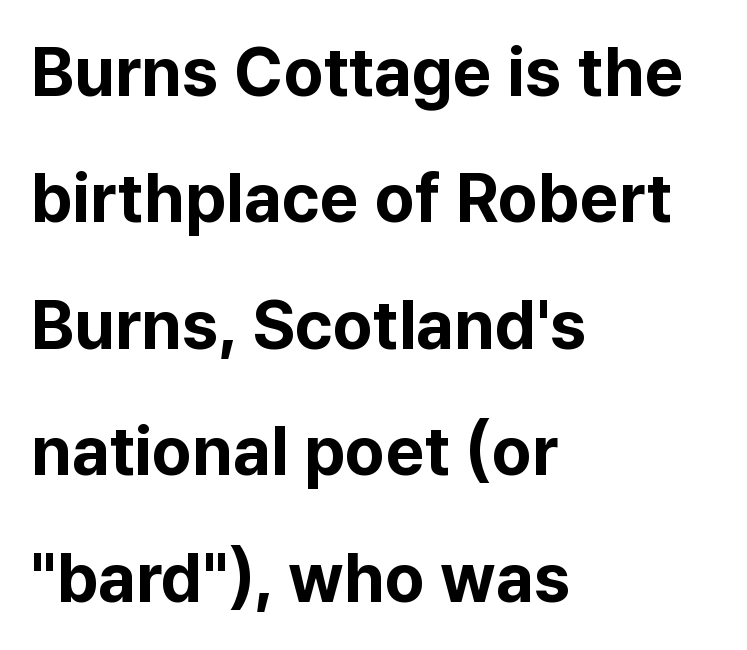
The image shows 68 px bold sans-serif type, upright; set left-aligned, line spacing 1.86x, normal letter spacing, not underlined; low stroke contrast and a medium x-height.
